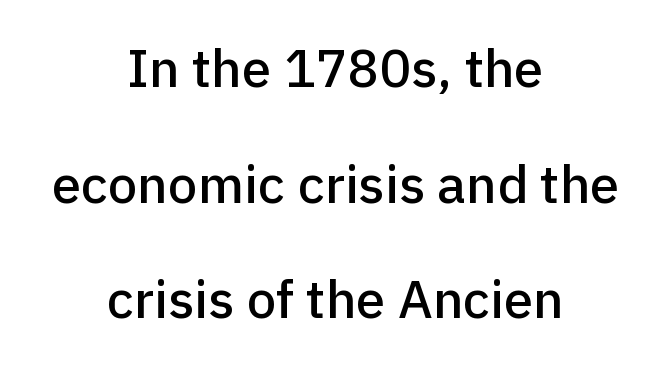
The image shows 53 px sans-serif type, upright; set centered, loose line spacing (2.18x), normal letter spacing, not underlined; low stroke contrast and a medium x-height.
